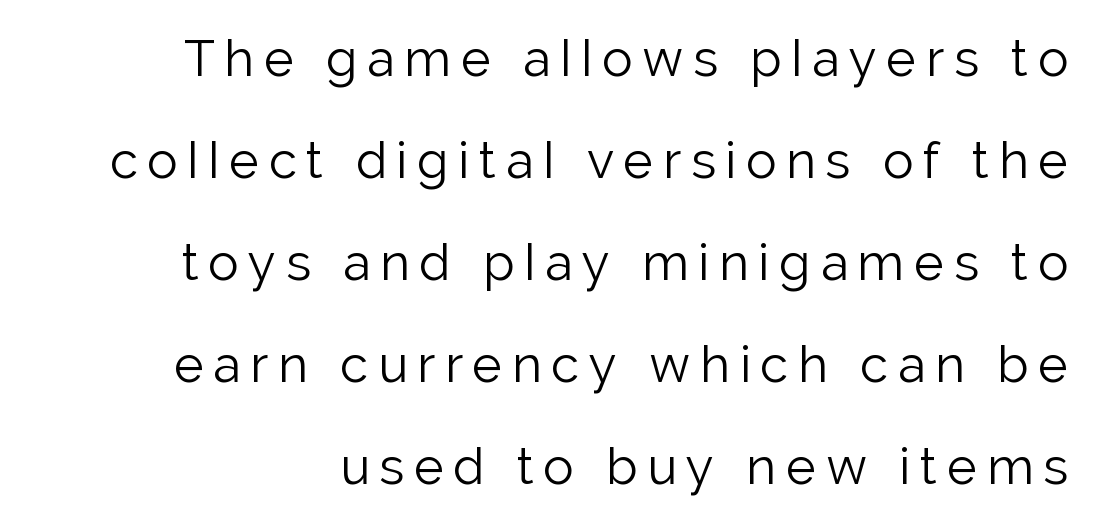
Proportional: the letters do not fall into vertical columns. The designer went with a sans here, leaving each stem footless. Letters have the restrained weight of plain body copy at most. The gap between lines stays unmarked. Nope, not italic — everything's standing straight. Vertical spacing — loose.
